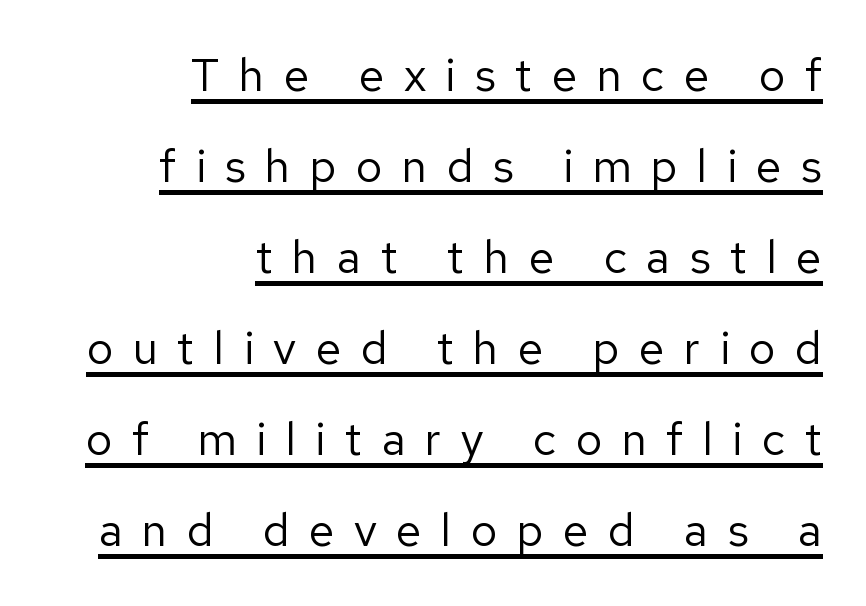
The image shows 46 px regular-weight sans-serif type, upright; set right-aligned, loose line spacing (1.98x), unusually wide letter spacing (+0.42 em), underlined; low stroke contrast and a medium x-height.
